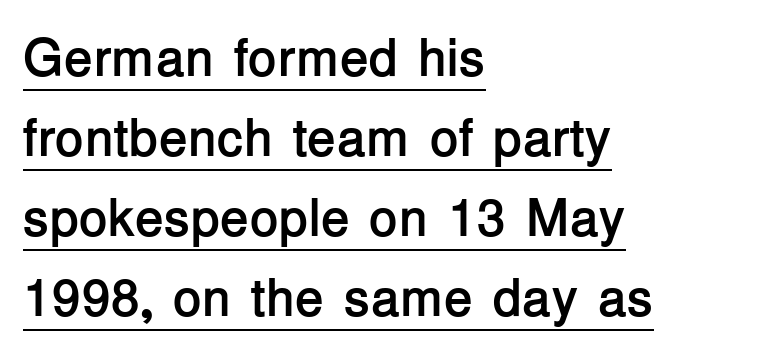
{"serif": "no", "italic": "no", "bold": "yes", "weight": "semibold", "width": "normal", "stroke_contrast": "low", "x_height": "medium", "monospaced": "no", "underline": "yes", "align": "left", "line_spacing": "normal", "line_spacing_ratio": 1.51, "letter_spacing": "normal", "letter_spacing_em": 0.0, "glyph_px": 53}
